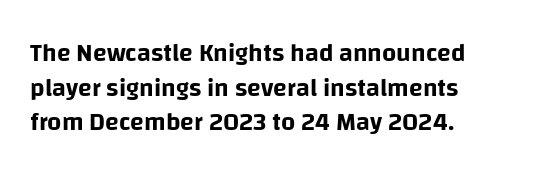
{"italic": "no", "underline": "no", "align": "left", "line_spacing": "normal", "line_spacing_ratio": 1.39, "letter_spacing": "normal", "letter_spacing_em": 0.0, "glyph_px": 25}
